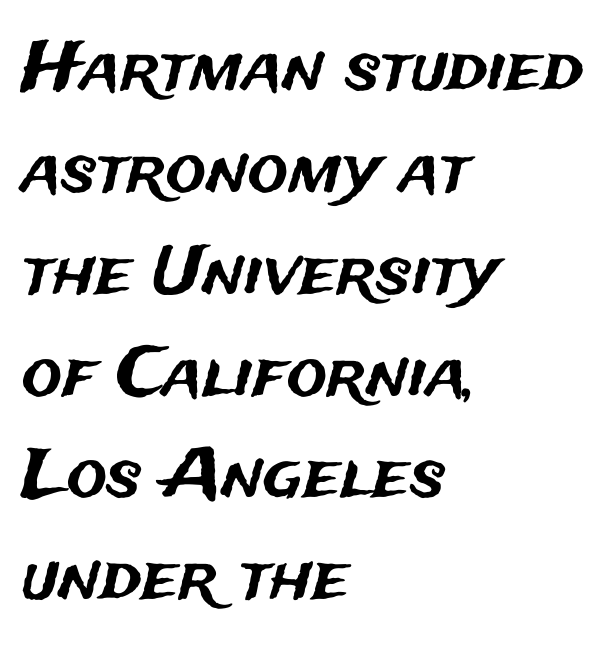
Q: Is the text italic (slanted)? A: Yes.
Q: Is the typeface a serif or a sans-serif typeface? A: Sans-serif.
Q: Is the text underlined? A: No.
Q: How is the paragraph aligned? A: Left-aligned.
Q: Is the spacing between letters normal or unusually wide? A: Normal.
Q: Is the spacing between lines tight, normal or loose? A: Normal.
Q: Width (condensed, normal, or wide)? A: Normal.
Q: Stroke contrast? A: Medium.
Q: x-height? A: Medium.
Q: Monospaced? A: No.
